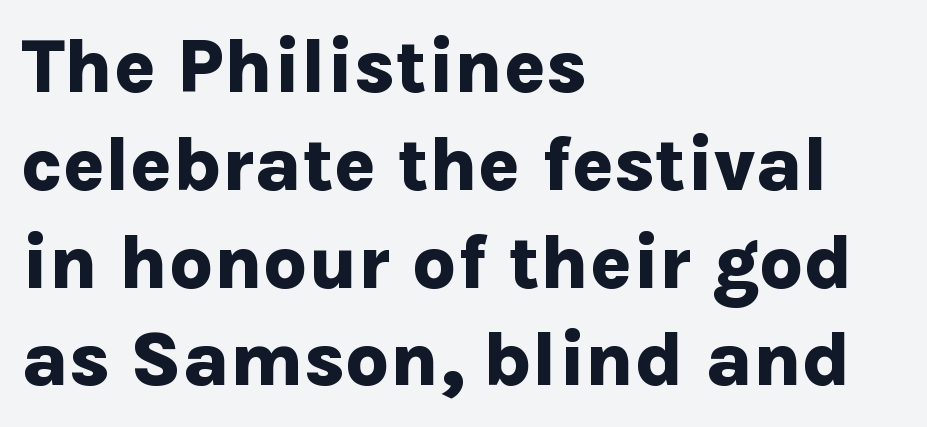
The image shows 77 px bold sans-serif type, upright; set left-aligned, normal line spacing (1.27x), normal letter spacing, not underlined; low stroke contrast and a medium x-height.
